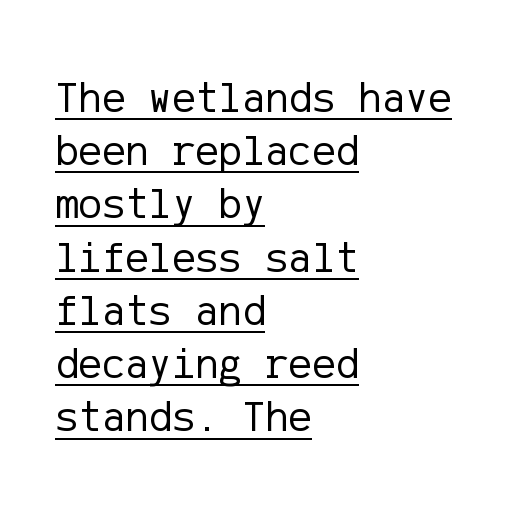
A typesetter would mark this as roman, not italic. The font family rendered here belongs to the sans-serif group. If you drew a ruler down the left edge, every line would touch it. These glyphs show unthickened strokes, regular width or finer. Students, note that the glyphs here touch the page at normal intervals. Underlining? Definitely there.
